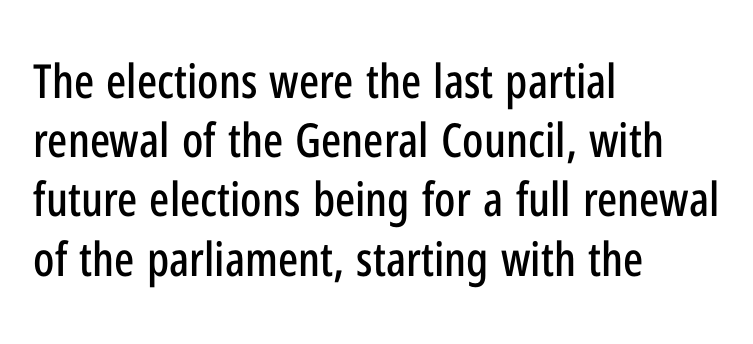
Students, note that the glyphs here touch the page at normal intervals. Here the designer chose a conventional face with non-uniform glyph widths. The face used here is a sans, in the tradition of grotesques and geometrics. When letters stand straight like this, we call the style roman or upright. Does the copy run flush right? No — it runs flush left.
